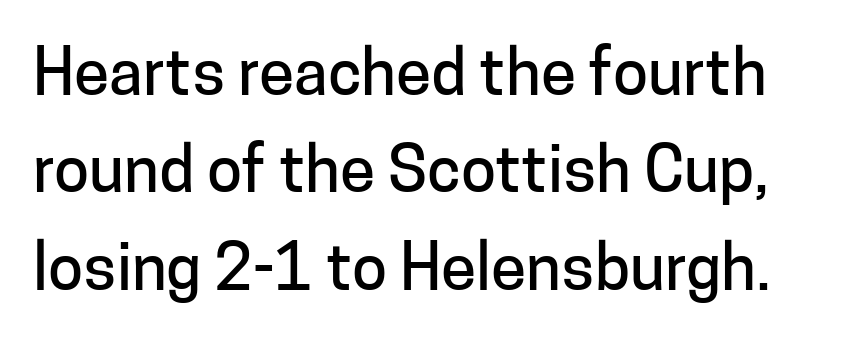
The image shows 64 px sans-serif type, upright; set normal line spacing (1.52x), normal letter spacing, not underlined; low stroke contrast and a medium x-height.
